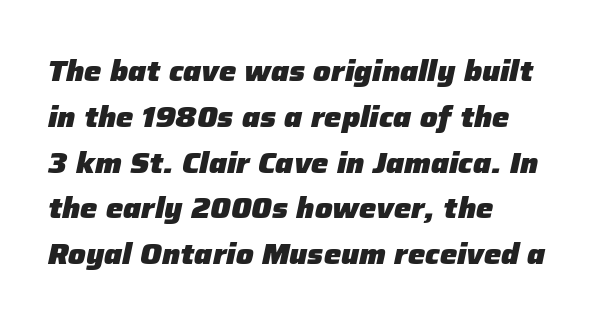
{"italic": "yes", "lean": "right", "slant_degrees": 12, "bold": "yes", "weight": "heavy", "width": "normal", "stroke_contrast": "low", "x_height": "medium", "monospaced": "no", "underline": "no", "align": "left", "line_spacing": "normal", "line_spacing_ratio": 1.58, "letter_spacing": "normal", "letter_spacing_em": 0.0, "glyph_px": 29}
